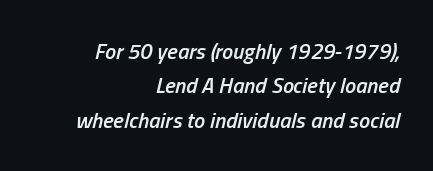
Q: Is the text bold? A: Semi-bold.
Q: Is the text italic (slanted)? A: Yes, it leans right by about 13 degrees.
Q: Is the text underlined? A: No.
Q: How is the paragraph aligned? A: Right-aligned.
Q: Is the spacing between letters normal or unusually wide? A: Normal.
Q: Is the spacing between lines tight, normal or loose? A: Normal.
